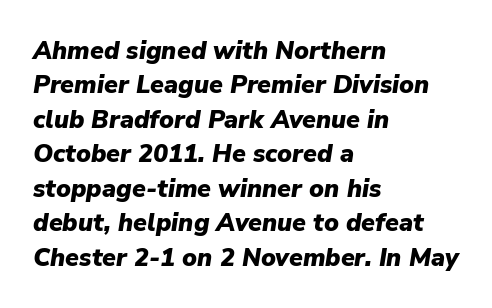
{"italic": "yes", "lean": "right", "slant_degrees": 9, "bold": "yes", "underline": "no", "align": "left", "line_spacing": "normal", "line_spacing_ratio": 1.38, "letter_spacing": "normal", "letter_spacing_em": 0.0, "glyph_px": 25}
